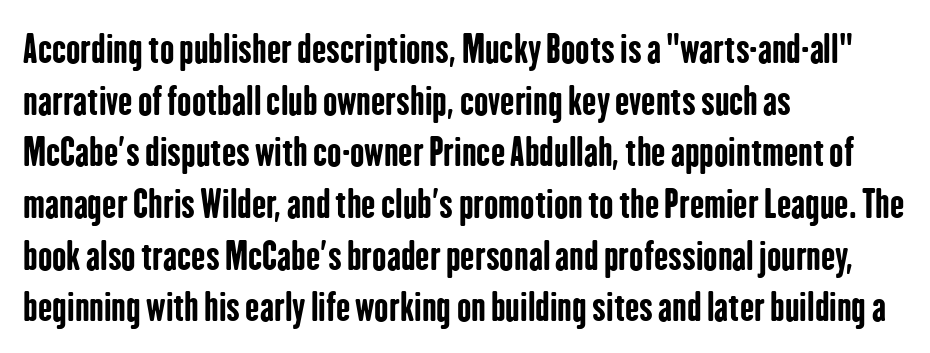
Q: Is the text bold? A: Yes.
Q: Is the text italic (slanted)? A: No, it is upright.
Q: Is the typeface a serif or a sans-serif typeface? A: Sans-serif.
Q: Is the text underlined? A: No.
Q: How is the paragraph aligned? A: Left-aligned.
Q: Is the spacing between letters normal or unusually wide? A: Normal.
Q: Is the spacing between lines tight, normal or loose? A: Normal.
Q: Width (condensed, normal, or wide)? A: Condensed.
Q: Stroke contrast? A: Low.
Q: x-height? A: Medium.
Q: Monospaced? A: No.
